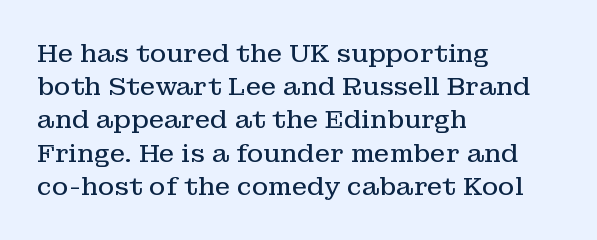
Q: Is the text bold? A: No.
Q: Is the text italic (slanted)? A: No, it is upright.
Q: Is the text underlined? A: No.
Q: How is the paragraph aligned? A: Left-aligned.
Q: Is the spacing between letters normal or unusually wide? A: Normal.
Q: Is the spacing between lines tight, normal or loose? A: Normal.
